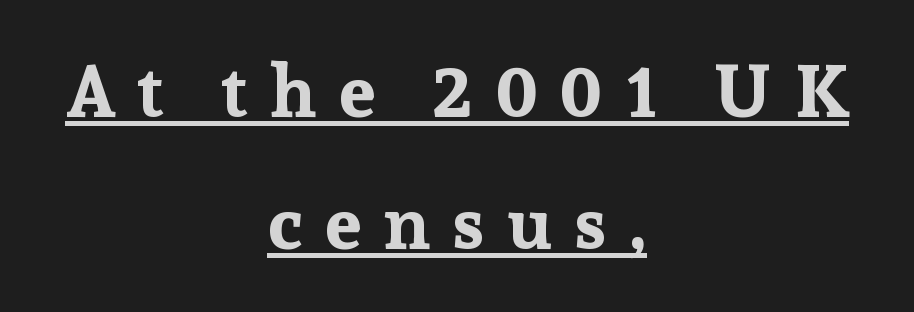
{"serif": "yes", "italic": "no", "bold": "yes", "weight": "bold", "width": "normal", "stroke_contrast": "low", "x_height": "medium", "monospaced": "no", "underline": "yes", "align": "center", "line_spacing_ratio": 1.81, "letter_spacing": "wide", "letter_spacing_em": 0.31, "glyph_px": 73}
